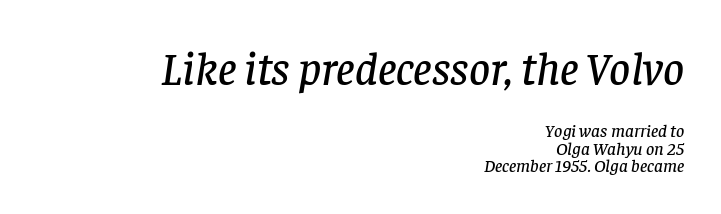
Closely set lines give the paragraph a compact silhouette. Typographically, this falls in the serif category. Line ends are locked; line starts wander. Has an underline been added? It has not.
